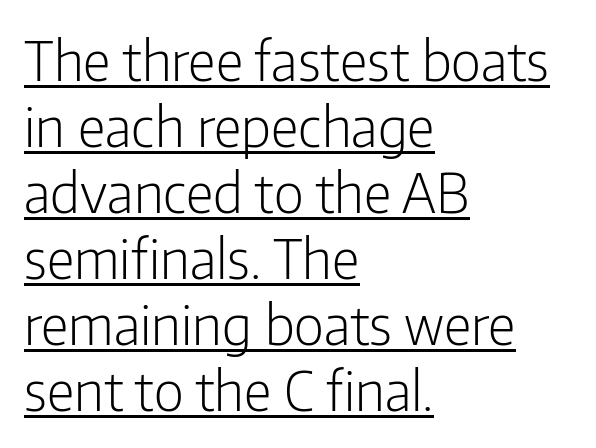
The image shows 55 px light, condensed sans-serif type, upright; set left-aligned, line spacing 1.2x, normal letter spacing, underlined; low stroke contrast and a medium x-height.
